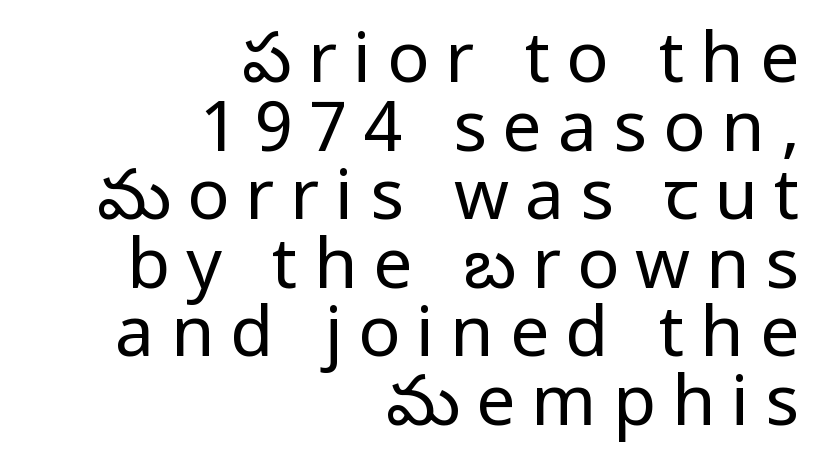
Q: Is the text bold? A: No.
Q: Is the text italic (slanted)? A: No, it is upright.
Q: Is the typeface a serif or a sans-serif typeface? A: Sans-serif.
Q: Is the text underlined? A: No.
Q: How is the paragraph aligned? A: Right-aligned.
Q: Is the spacing between letters normal or unusually wide? A: Unusually wide.
Q: Is the spacing between lines tight, normal or loose? A: Tight.
Q: Width (condensed, normal, or wide)? A: Normal.
Q: Stroke contrast? A: Low.
Q: x-height? A: Medium.
Q: Monospaced? A: No.
